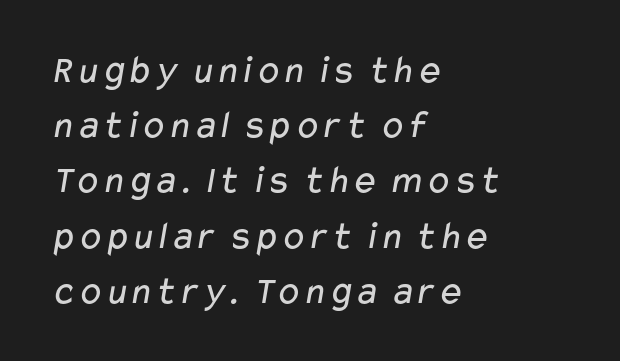
{"serif": "no", "bold": "no", "weight": "regular", "width": "wide", "stroke_contrast": "low", "x_height": "medium", "monospaced": "no", "underline": "no", "align": "left", "line_spacing": "normal", "line_spacing_ratio": 1.38, "letter_spacing": "normal", "letter_spacing_em": 0.0, "glyph_px": 40}
